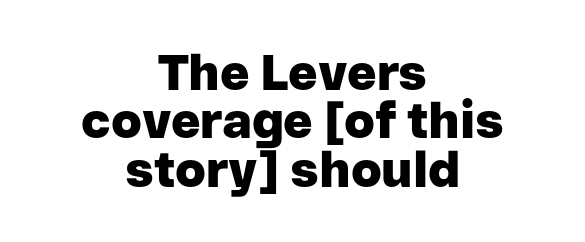
Q: Is the text bold? A: Yes.
Q: Is the text italic (slanted)? A: No, it is upright.
Q: Is the typeface a serif or a sans-serif typeface? A: Sans-serif.
Q: Is the text underlined? A: No.
Q: How is the paragraph aligned? A: Centered.
Q: Is the spacing between letters normal or unusually wide? A: Normal.
Q: Is the spacing between lines tight, normal or loose? A: Tight.
Q: Width (condensed, normal, or wide)? A: Normal.
Q: Stroke contrast? A: Low.
Q: x-height? A: Medium.
Q: Monospaced? A: No.
